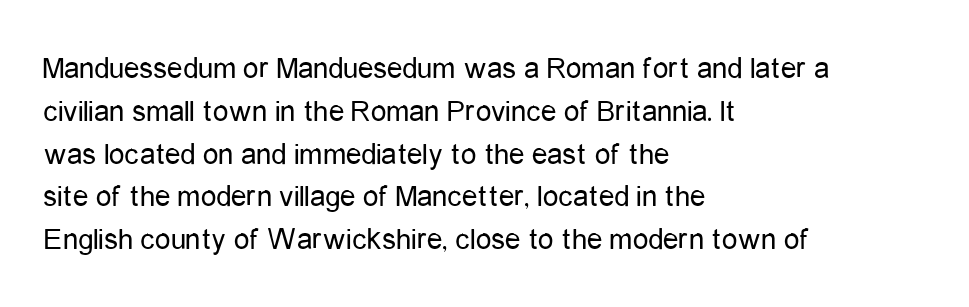
{"serif": "no", "italic": "no", "bold": "no", "weight": "regular", "width": "condensed", "stroke_contrast": "low", "x_height": "medium", "monospaced": "no", "underline": "no", "align": "left", "line_spacing": "normal", "line_spacing_ratio": 1.38, "letter_spacing": "normal", "letter_spacing_em": 0.0, "glyph_px": 31}
